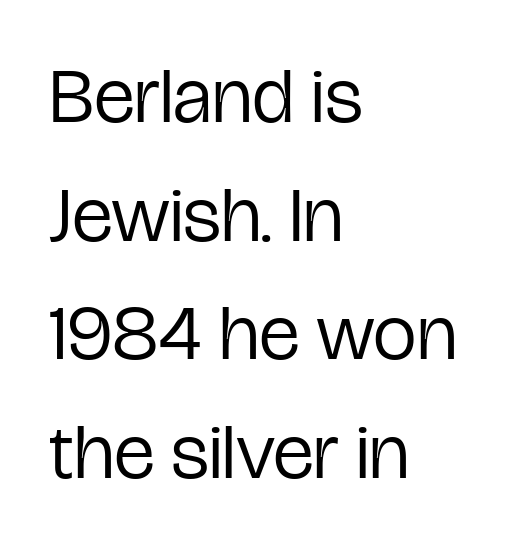
The image shows 78 px regular-weight, condensed sans-serif type, upright; set left-aligned, normal line spacing (1.52x), normal letter spacing, not underlined; low stroke contrast and a medium x-height.
